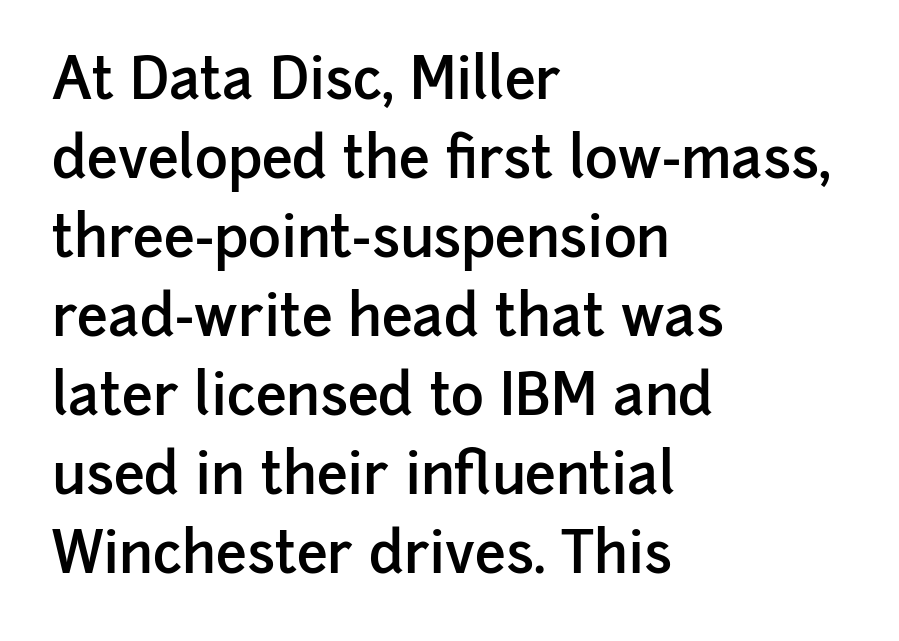
Q: Is the text bold? A: Semi-bold.
Q: Is the text italic (slanted)? A: No, it is upright.
Q: Is the typeface a serif or a sans-serif typeface? A: Sans-serif.
Q: Is the text underlined? A: No.
Q: How is the paragraph aligned? A: Left-aligned.
Q: Is the spacing between letters normal or unusually wide? A: Normal.
Q: Is the spacing between lines tight, normal or loose? A: Normal.
Q: Width (condensed, normal, or wide)? A: Normal.
Q: Stroke contrast? A: Low.
Q: x-height? A: Medium.
Q: Monospaced? A: No.
